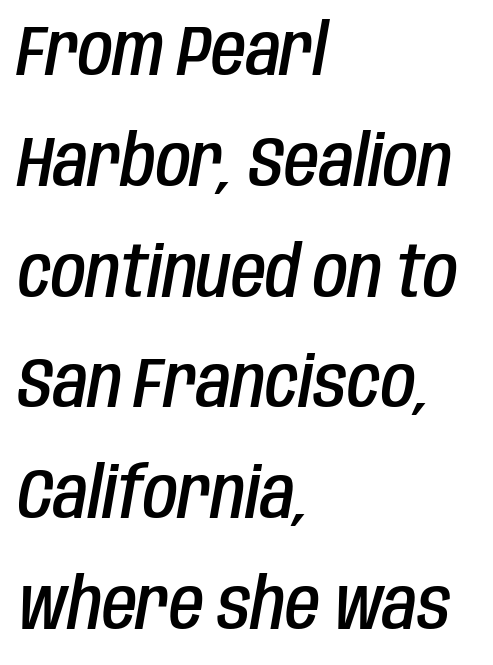
Does the lettering tilt? It does — this is italic. Line beginnings align vertically; line endings do not. Note the varied advance widths — an 'i' is clearly narrower than an 'm'. The strokes are fattened partway — semibold, not bold. The string is rendered with underlining switched off.
